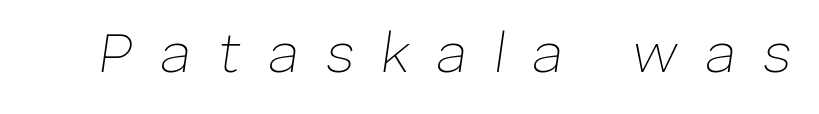
Compared with typical body copy, the letter spacing here is much looser. Emphasis-style slanted type is in use. Clear beneath every line of the passage. No extra ink here — the face is not bold.
